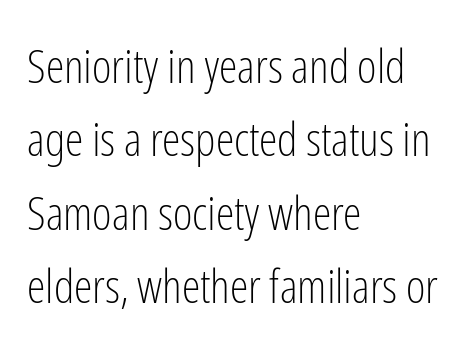
Q: Is the text bold? A: No.
Q: Is the text italic (slanted)? A: No, it is upright.
Q: Is the typeface a serif or a sans-serif typeface? A: Sans-serif.
Q: Is the text underlined? A: No.
Q: How is the paragraph aligned? A: Left-aligned.
Q: Is the spacing between letters normal or unusually wide? A: Normal.
Q: Is the spacing between lines tight, normal or loose? A: Normal.
Q: Width (condensed, normal, or wide)? A: Condensed.
Q: Stroke contrast? A: Low.
Q: x-height? A: Medium.
Q: Monospaced? A: No.
